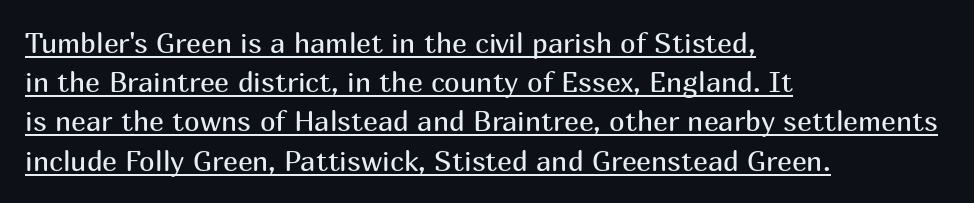
{"serif": "no", "italic": "no", "bold": "no", "weight": "regular", "width": "normal", "stroke_contrast": "medium", "x_height": "medium", "monospaced": "no", "underline": "yes", "align": "left", "line_spacing": "normal", "line_spacing_ratio": 1.4, "letter_spacing": "normal", "letter_spacing_em": 0.0, "glyph_px": 28}
